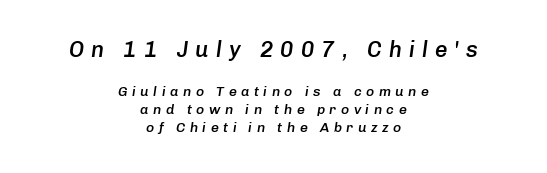
The image shows 22 px text type, italic (leaning right); set centered, normal line spacing (1.29x), unusually wide letter spacing (+0.32 em), not underlined; the first (top) block is 1.57x larger.
